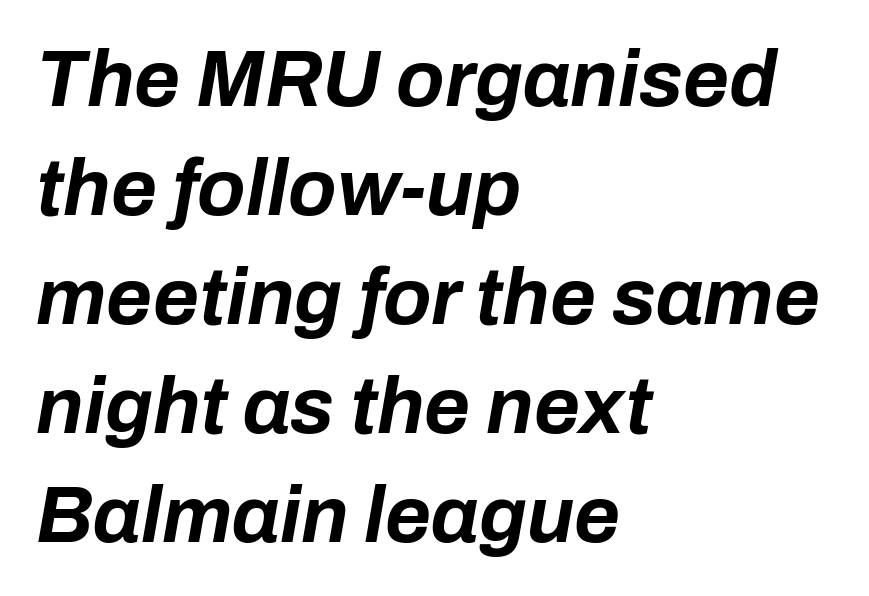
Q: Is the text bold? A: Yes.
Q: Is the text italic (slanted)? A: Yes, it leans right by about 10 degrees.
Q: Is the text underlined? A: No.
Q: How is the paragraph aligned? A: Left-aligned.
Q: Is the spacing between letters normal or unusually wide? A: Normal.
Q: Is the spacing between lines tight, normal or loose? A: Normal.
Q: Width (condensed, normal, or wide)? A: Normal.
Q: Stroke contrast? A: Low.
Q: x-height? A: Medium.
Q: Monospaced? A: No.
